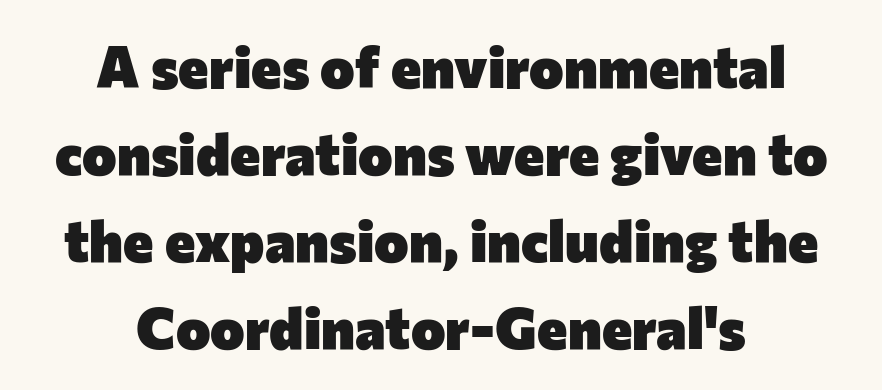
{"serif": "no", "italic": "no", "bold": "yes", "weight": "heavy", "width": "normal", "stroke_contrast": "low", "x_height": "medium", "monospaced": "no", "underline": "no", "align": "center", "line_spacing": "normal", "line_spacing_ratio": 1.5, "letter_spacing": "normal", "letter_spacing_em": 0.0, "glyph_px": 58}
